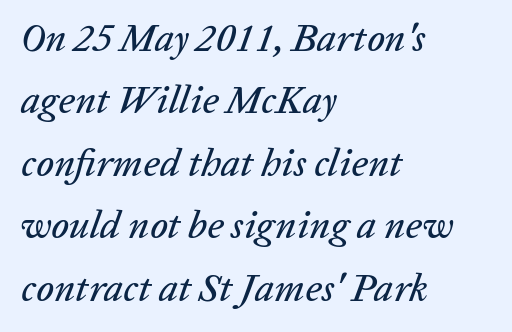
The image shows 39 px text type, italic (leaning right); set left-aligned, normal line spacing (1.6x), normal letter spacing, not underlined; low stroke contrast and a medium x-height.
